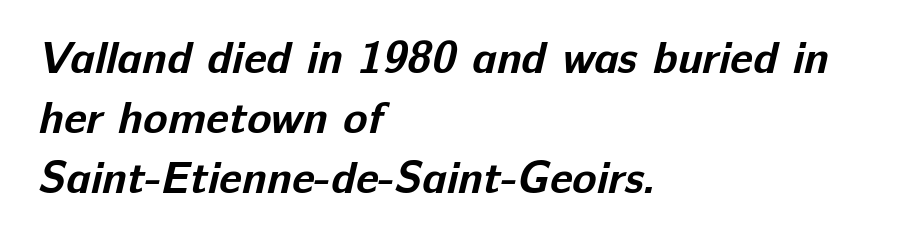
In terms of letterspacing, this is plain default setting. The vertical gap from one line to the next is medium. Varying glyph widths throughout — classic text-font behaviour. Underline: absent.
